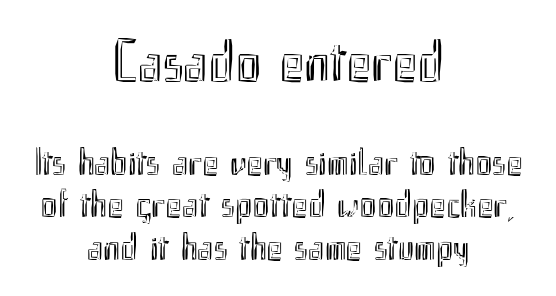
This is roman type, the default non-slanted kind. A student would call this center alignment; a typographer would say set centered. Looks like regular typesetting: each glyph gets only the width it needs. The letters in the upper block stand taller than those in the block below. Words float on clear page, feet unadorned. How would I describe the line gaps? Narrow and economical.
